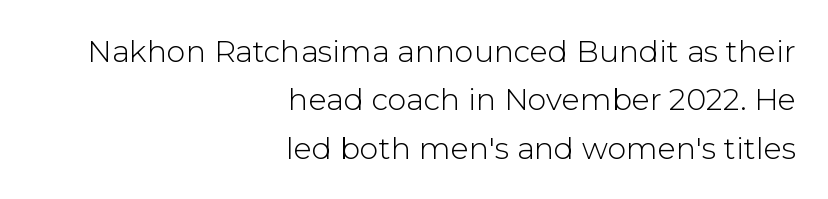
Q: Is the text bold? A: No.
Q: Is the text italic (slanted)? A: No, it is upright.
Q: Is the typeface a serif or a sans-serif typeface? A: Sans-serif.
Q: Is the text underlined? A: No.
Q: How is the paragraph aligned? A: Right-aligned.
Q: Is the spacing between letters normal or unusually wide? A: Normal.
Q: Is the spacing between lines tight, normal or loose? A: Normal.
Q: Width (condensed, normal, or wide)? A: Normal.
Q: Stroke contrast? A: Low.
Q: x-height? A: Medium.
Q: Monospaced? A: No.
